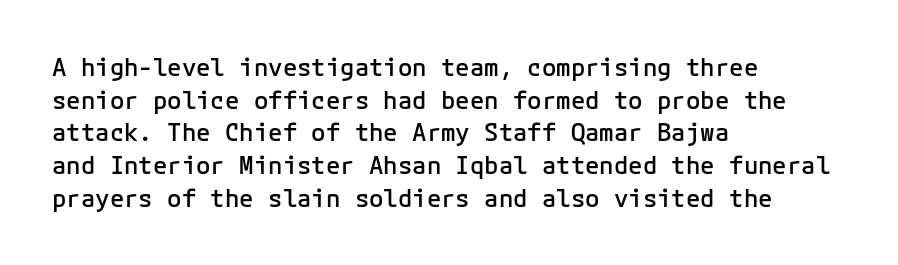
Q: Is the text bold? A: Semi-bold.
Q: Is the text italic (slanted)? A: No, it is upright.
Q: Is the text underlined? A: No.
Q: How is the paragraph aligned? A: Left-aligned.
Q: Is the spacing between letters normal or unusually wide? A: Normal.
Q: Is the spacing between lines tight, normal or loose? A: Normal.
